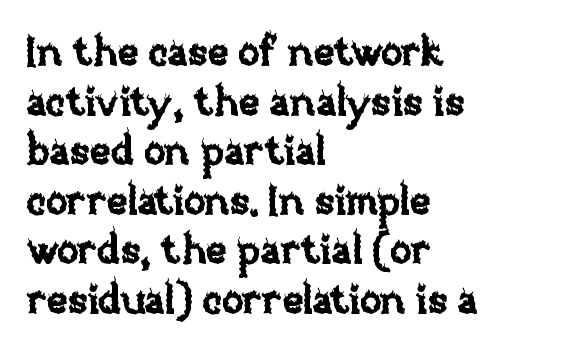
The image shows 40 px text type, upright; set left-aligned, line spacing 1.24x, normal letter spacing, not underlined; low stroke contrast and a large x-height.
